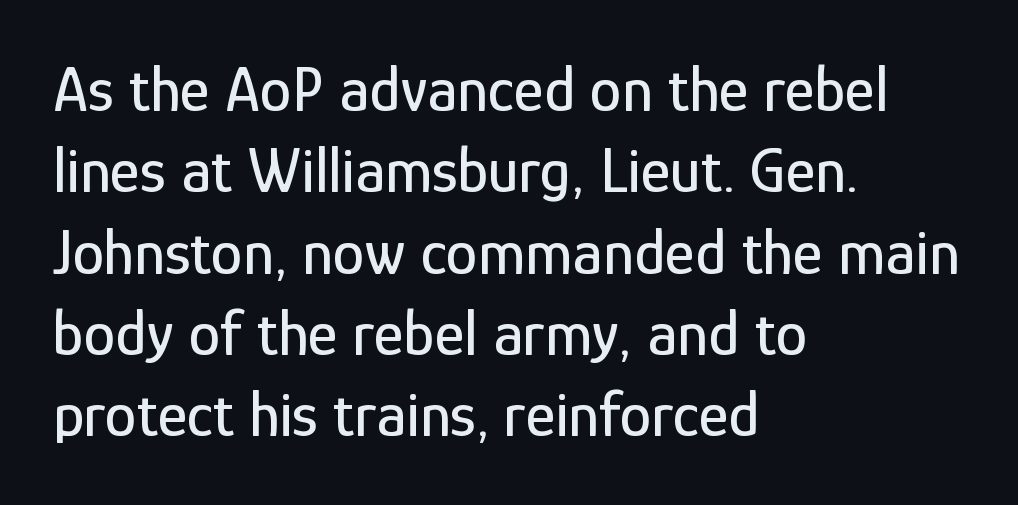
Q: Is the text italic (slanted)? A: No, it is upright.
Q: Is the typeface a serif or a sans-serif typeface? A: Sans-serif.
Q: Is the text underlined? A: No.
Q: How is the paragraph aligned? A: Left-aligned.
Q: Is the spacing between letters normal or unusually wide? A: Normal.
Q: Is the spacing between lines tight, normal or loose? A: Normal.
Q: Width (condensed, normal, or wide)? A: Condensed.
Q: Stroke contrast? A: Low.
Q: x-height? A: Medium.
Q: Monospaced? A: No.
